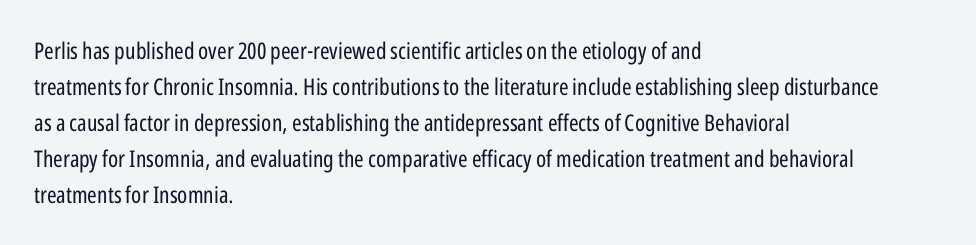
{"italic": "no", "bold": "no", "underline": "no", "align": "left", "line_spacing": "normal", "line_spacing_ratio": 1.57, "letter_spacing": "normal", "letter_spacing_em": 0.0, "glyph_px": 23}
